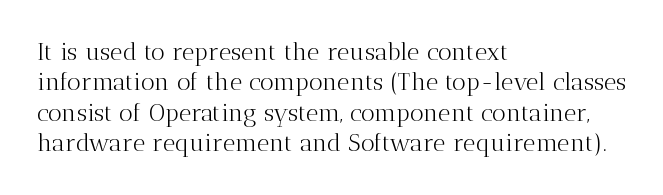
The type sits square on the baseline with zero lean. Only glyphs here, with clear space below each row. This sample is left-justified, so line endings fall wherever the words run out. Nothing unusual about the tracking: characters are spaced as the font intends. No extra ink here — the face is not bold.
